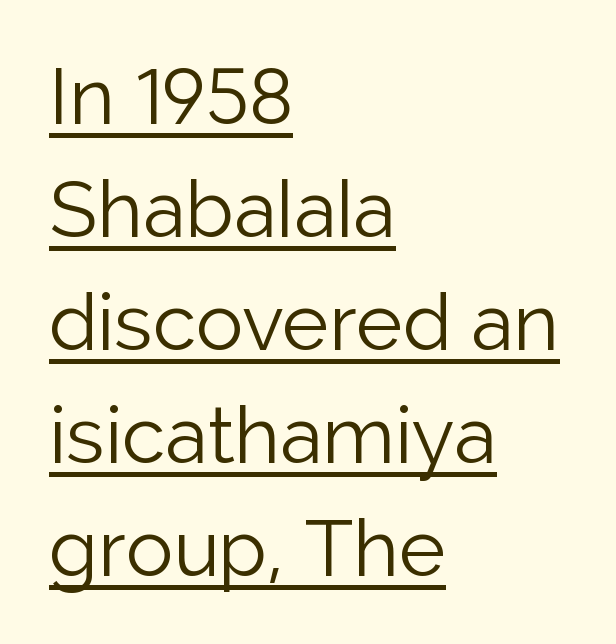
{"serif": "no", "italic": "no", "bold": "no", "weight": "light", "width": "normal", "stroke_contrast": "low", "x_height": "medium", "monospaced": "no", "underline": "yes", "align": "left", "line_spacing": "normal", "line_spacing_ratio": 1.43, "letter_spacing": "normal", "letter_spacing_em": 0.0, "glyph_px": 79}
